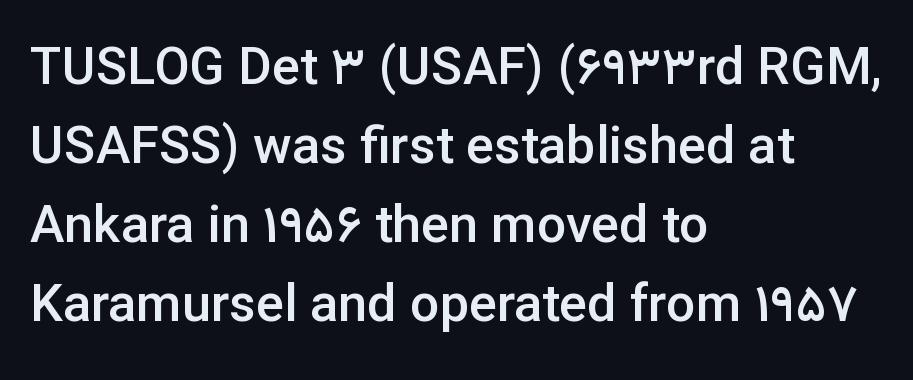
The image shows 52 px semibold sans-serif type, upright; set left-aligned, normal line spacing (1.52x), normal letter spacing, not underlined; low stroke contrast and a medium x-height.
